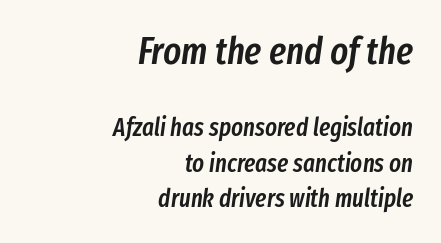
{"italic": "yes", "lean": "right", "slant_degrees": 8, "bold": "semi", "weight": "semibold", "width": "condensed", "stroke_contrast": "low", "x_height": "medium", "monospaced": "no", "underline": "no", "align": "right", "line_spacing": "normal", "line_spacing_ratio": 1.42, "letter_spacing": "normal", "letter_spacing_em": 0.0, "larger_block": "first", "size_ratio": 1.52, "glyph_px": 38}
